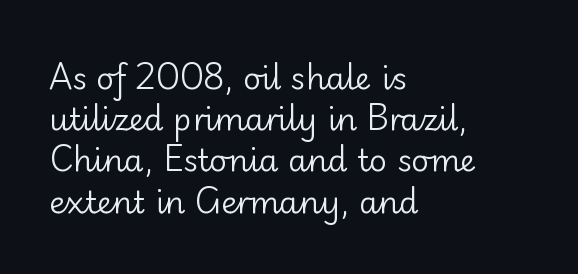
Q: Is the text bold? A: No.
Q: Is the text italic (slanted)? A: No, it is upright.
Q: Is the typeface a serif or a sans-serif typeface? A: Sans-serif.
Q: Is the text underlined? A: No.
Q: How is the paragraph aligned? A: Left-aligned.
Q: Is the spacing between letters normal or unusually wide? A: Normal.
Q: Is the spacing between lines tight, normal or loose? A: Normal.
Q: Width (condensed, normal, or wide)? A: Normal.
Q: Stroke contrast? A: Low.
Q: x-height? A: Small.
Q: Monospaced? A: No.
